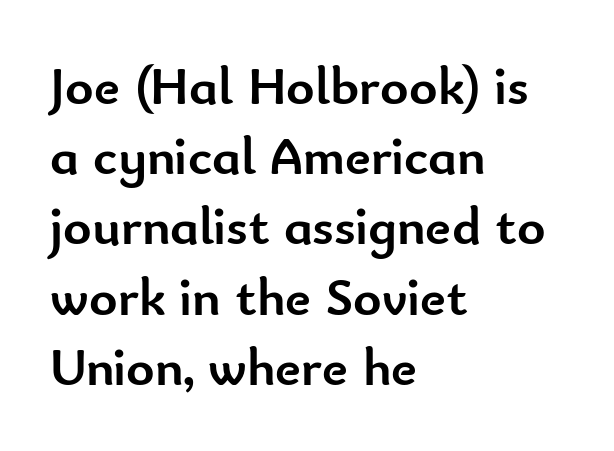
The image shows 54 px semibold sans-serif type, upright; set left-aligned, normal line spacing (1.3x), normal letter spacing, not underlined; low stroke contrast and a small x-height.
